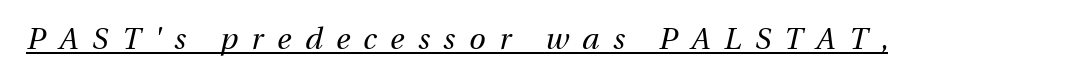
{"italic": "yes", "lean": "right", "slant_degrees": 13, "bold": "no", "weight": "regular", "width": "normal", "stroke_contrast": "medium", "x_height": "medium", "monospaced": "no", "underline": "yes", "letter_spacing": "wide", "letter_spacing_em": 0.46, "glyph_px": 30}
